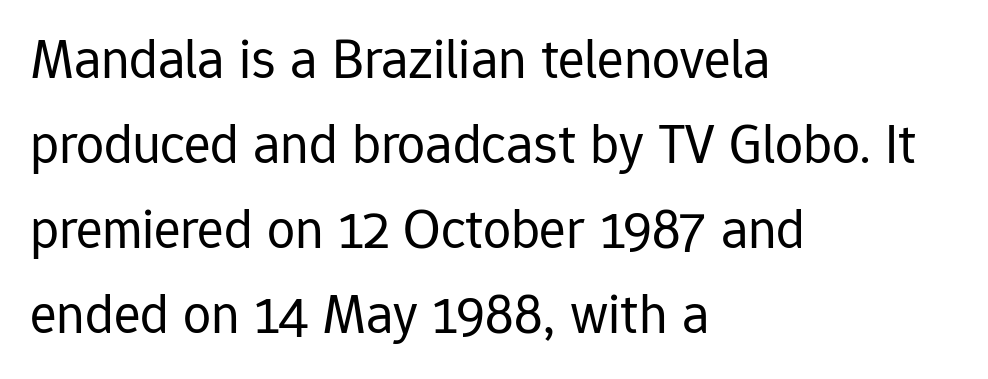
Q: Is the text bold? A: No.
Q: Is the text italic (slanted)? A: No, it is upright.
Q: Is the typeface a serif or a sans-serif typeface? A: Sans-serif.
Q: Is the text underlined? A: No.
Q: How is the paragraph aligned? A: Left-aligned.
Q: Is the spacing between letters normal or unusually wide? A: Normal.
Q: Is the spacing between lines tight, normal or loose? A: Normal.
Q: Width (condensed, normal, or wide)? A: Normal.
Q: Stroke contrast? A: Low.
Q: x-height? A: Medium.
Q: Monospaced? A: No.
